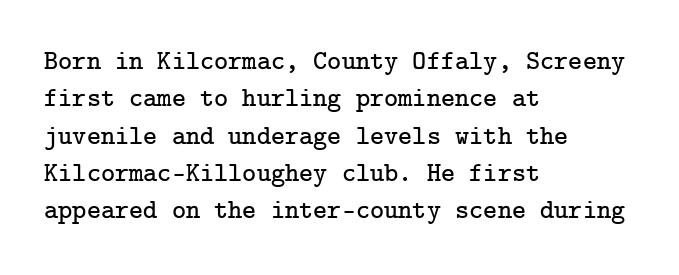
{"italic": "no", "underline": "no", "align": "left", "line_spacing": "normal", "line_spacing_ratio": 1.38, "letter_spacing": "normal", "letter_spacing_em": 0.0, "glyph_px": 27}
